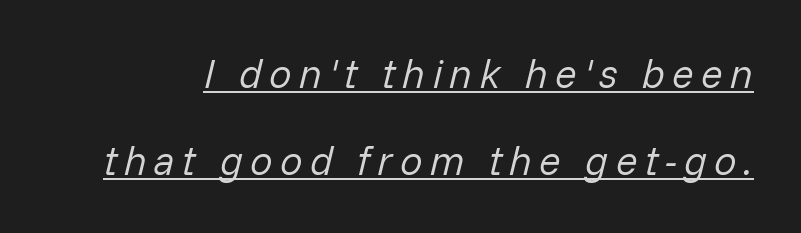
Q: Is the text bold? A: No.
Q: Is the text italic (slanted)? A: Yes, it leans right by about 14 degrees.
Q: Is the text underlined? A: Yes.
Q: Is the spacing between lines tight, normal or loose? A: Loose.
Q: Width (condensed, normal, or wide)? A: Normal.
Q: Stroke contrast? A: Low.
Q: x-height? A: Medium.
Q: Monospaced? A: No.
